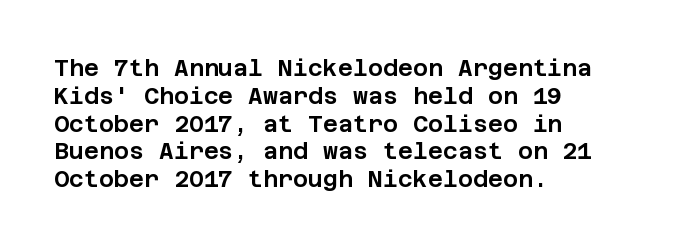
{"italic": "no", "underline": "no", "align": "left", "line_spacing_ratio": 1.21, "letter_spacing": "normal", "letter_spacing_em": 0.0, "glyph_px": 23}
